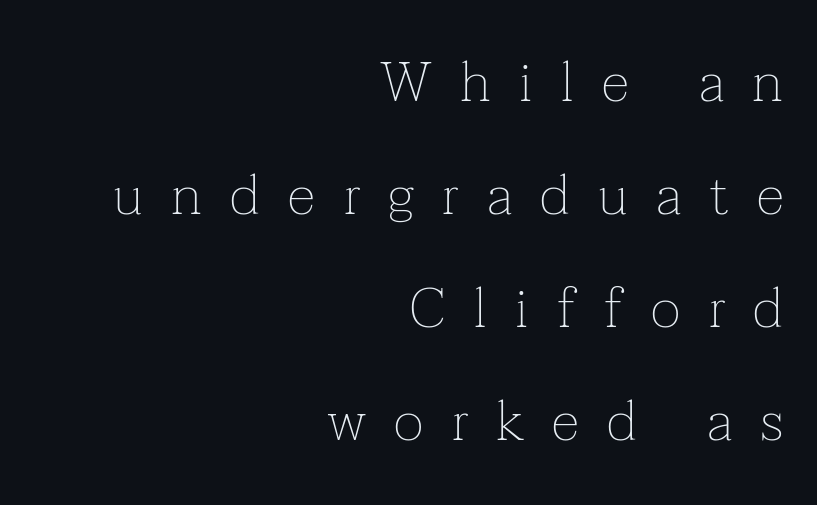
{"serif": "yes", "italic": "no", "bold": "no", "weight": "thin", "width": "normal", "stroke_contrast": "low", "x_height": "medium", "monospaced": "no", "underline": "no", "align": "right", "line_spacing": "loose", "line_spacing_ratio": 1.98, "letter_spacing": "wide", "letter_spacing_em": 0.49, "glyph_px": 57}
